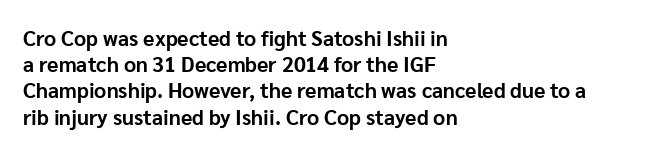
The image shows 21 px bold type, upright; set left-aligned, normal line spacing (1.25x), normal letter spacing, not underlined.
